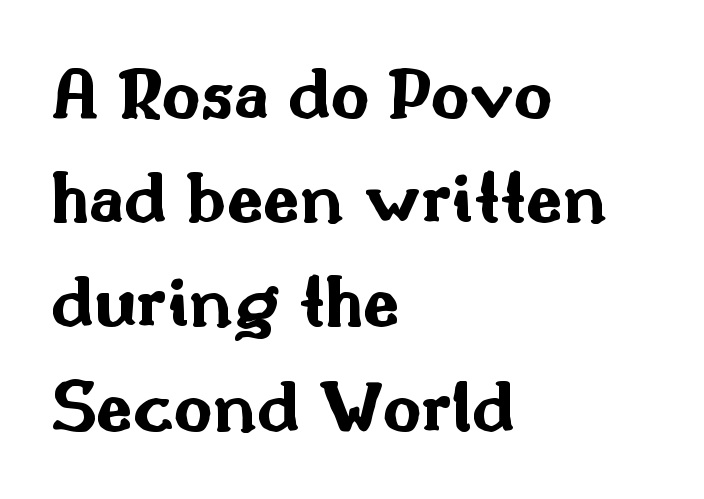
{"serif": "no", "italic": "no", "bold": "yes", "weight": "bold", "width": "wide", "stroke_contrast": "medium", "x_height": "small", "monospaced": "no", "underline": "no", "align": "left", "line_spacing": "normal", "line_spacing_ratio": 1.39, "letter_spacing": "normal", "letter_spacing_em": 0.0, "glyph_px": 75}
